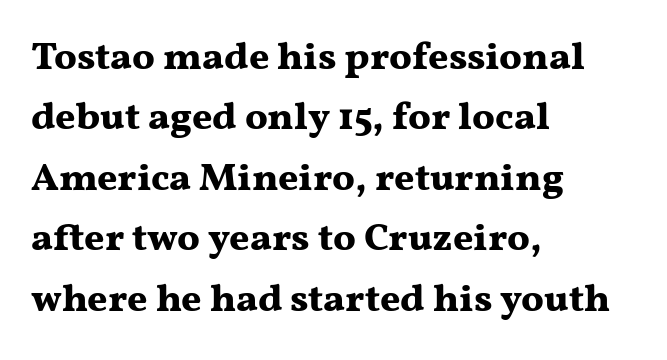
The image shows 39 px bold, wide serif type, upright; set left-aligned, normal line spacing (1.55x), normal letter spacing, not underlined; medium stroke contrast and a medium x-height.
